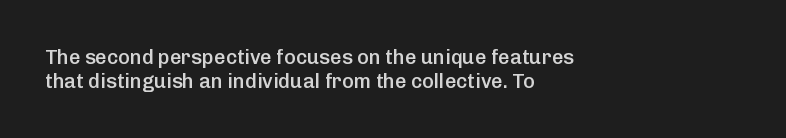
The image shows 20 px text type, upright; set left-aligned, line spacing 1.19x, normal letter spacing, not underlined.
